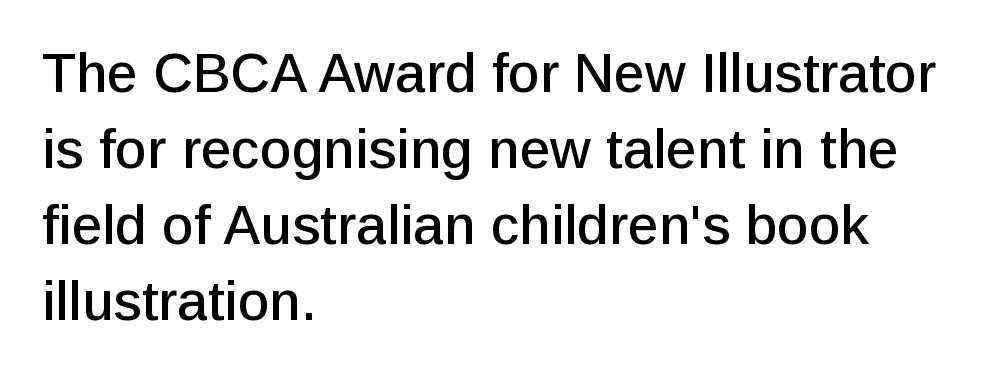
The designer went with a sans here, leaving each stem footless. This sample has the flowing, uneven cadence of proportional lettering. Tall strokes in this sample are plumb rather than angled. Honestly, there is no underline to notice here at all. The space between consecutive lines is moderate.
